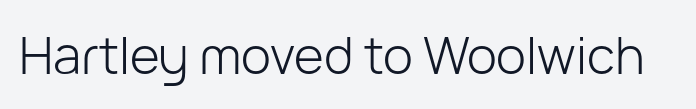
Q: Is the text bold? A: No.
Q: Is the text italic (slanted)? A: No, it is upright.
Q: Is the typeface a serif or a sans-serif typeface? A: Sans-serif.
Q: Is the text underlined? A: No.
Q: Is the spacing between letters normal or unusually wide? A: Normal.
Q: Width (condensed, normal, or wide)? A: Normal.
Q: Stroke contrast? A: Low.
Q: x-height? A: Medium.
Q: Monospaced? A: No.
